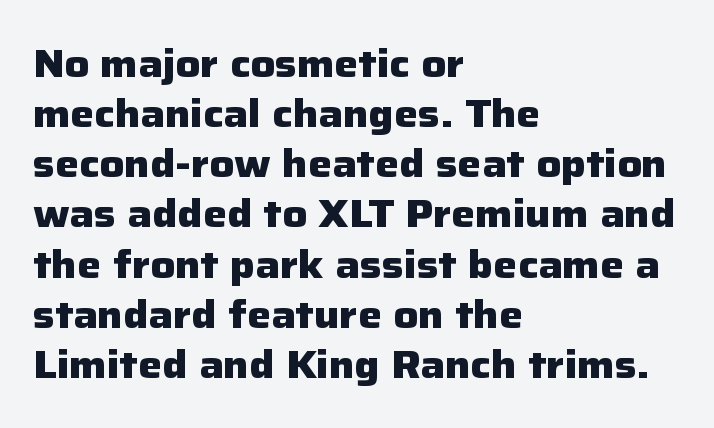
{"serif": "no", "italic": "no", "bold": "yes", "weight": "heavy", "width": "normal", "stroke_contrast": "low", "x_height": "medium", "monospaced": "no", "underline": "no", "align": "left", "line_spacing": "normal", "line_spacing_ratio": 1.32, "letter_spacing": "normal", "letter_spacing_em": 0.0, "glyph_px": 38}
